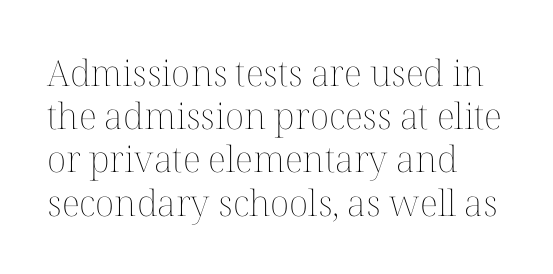
This sample uses an upright cut, with every glyph sitting square on the baseline. Think of a printed novel: that variable character pitch is what you see here. The line texture is even and compact thanks to regular tracking. Plain, unruled lines of type. No extra ink here — the face is not bold.
